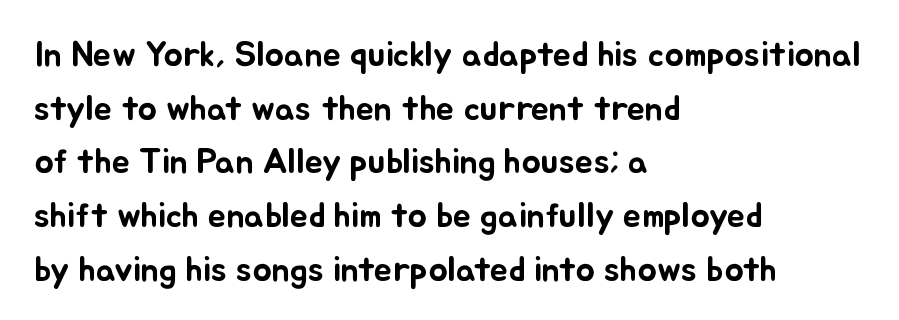
{"italic": "no", "width": "normal", "stroke_contrast": "low", "x_height": "small", "monospaced": "no", "underline": "no", "align": "left", "line_spacing": "normal", "line_spacing_ratio": 1.49, "letter_spacing": "normal", "letter_spacing_em": 0.0, "glyph_px": 36}
